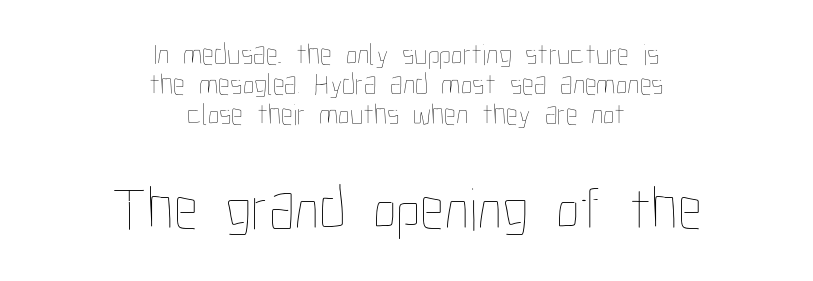
Q: Is the text bold? A: No.
Q: Is the text italic (slanted)? A: No, it is upright.
Q: Is the text underlined? A: No.
Q: How is the paragraph aligned? A: Centered.
Q: Is the spacing between letters normal or unusually wide? A: Normal.
Q: Is the spacing between lines tight, normal or loose? A: Tight.
Q: Which block of text is set in a larger size, the first (top) or the second (bottom)? A: The second (bottom) one.
Q: Width (condensed, normal, or wide)? A: Condensed.
Q: Stroke contrast? A: Low.
Q: x-height? A: Medium.
Q: Monospaced? A: No.
